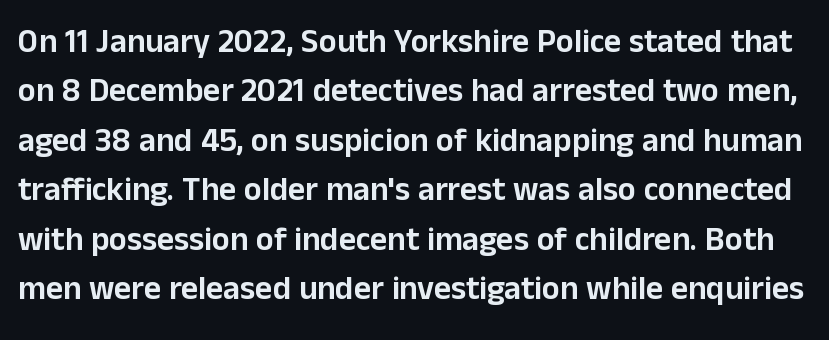
{"serif": "no", "italic": "no", "width": "normal", "stroke_contrast": "low", "x_height": "medium", "monospaced": "no", "underline": "no", "line_spacing": "normal", "line_spacing_ratio": 1.5, "letter_spacing": "normal", "letter_spacing_em": 0.0, "glyph_px": 33}
